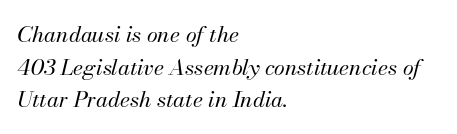
Q: Is the text bold? A: No.
Q: Is the text italic (slanted)? A: Yes, it leans right by about 13 degrees.
Q: Is the text underlined? A: No.
Q: How is the paragraph aligned? A: Left-aligned.
Q: Is the spacing between letters normal or unusually wide? A: Normal.
Q: Is the spacing between lines tight, normal or loose? A: Normal.
